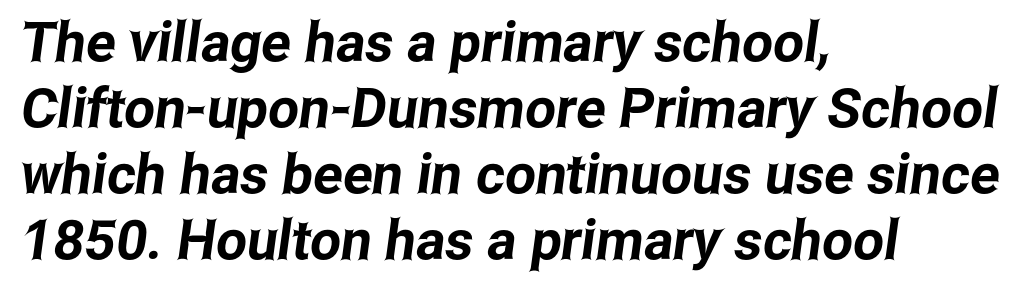
Standard letterfit; no display-style spreading of the glyphs. One-word summary of the alignment: left. Type without underlining. Observe the absence of serifs on each vertical stroke in this sample.
